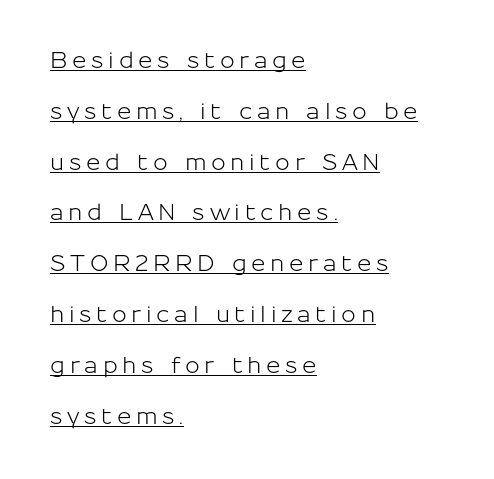
Q: Is the text italic (slanted)? A: No, it is upright.
Q: Is the text underlined? A: Yes.
Q: How is the paragraph aligned? A: Left-aligned.
Q: Is the spacing between letters normal or unusually wide? A: Unusually wide.
Q: Is the spacing between lines tight, normal or loose? A: Loose.
